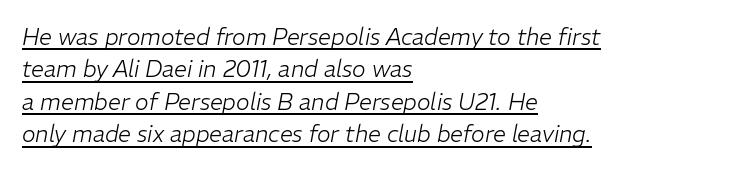
The image shows 23 px text type, italic (leaning right); set left-aligned, normal line spacing (1.41x), normal letter spacing, underlined.
